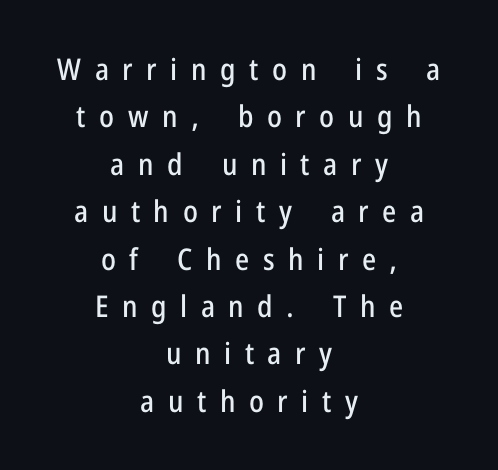
Q: Is the text italic (slanted)? A: No, it is upright.
Q: Is the typeface a serif or a sans-serif typeface? A: Sans-serif.
Q: Is the text underlined? A: No.
Q: How is the paragraph aligned? A: Centered.
Q: Is the spacing between letters normal or unusually wide? A: Unusually wide.
Q: Is the spacing between lines tight, normal or loose? A: Normal.
Q: Width (condensed, normal, or wide)? A: Condensed.
Q: Stroke contrast? A: Low.
Q: x-height? A: Medium.
Q: Monospaced? A: No.
